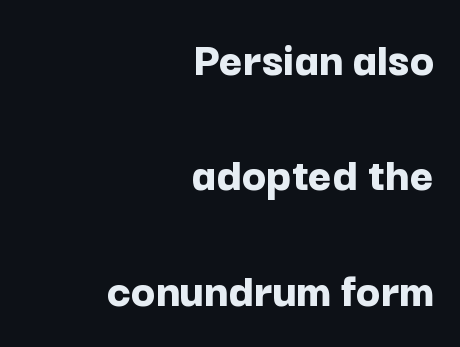
Q: Is the text bold? A: Yes.
Q: Is the text italic (slanted)? A: No, it is upright.
Q: Is the typeface a serif or a sans-serif typeface? A: Sans-serif.
Q: Is the text underlined? A: No.
Q: How is the paragraph aligned? A: Right-aligned.
Q: Is the spacing between letters normal or unusually wide? A: Normal.
Q: Is the spacing between lines tight, normal or loose? A: Loose.
Q: Width (condensed, normal, or wide)? A: Normal.
Q: Stroke contrast? A: Low.
Q: x-height? A: Medium.
Q: Monospaced? A: No.
